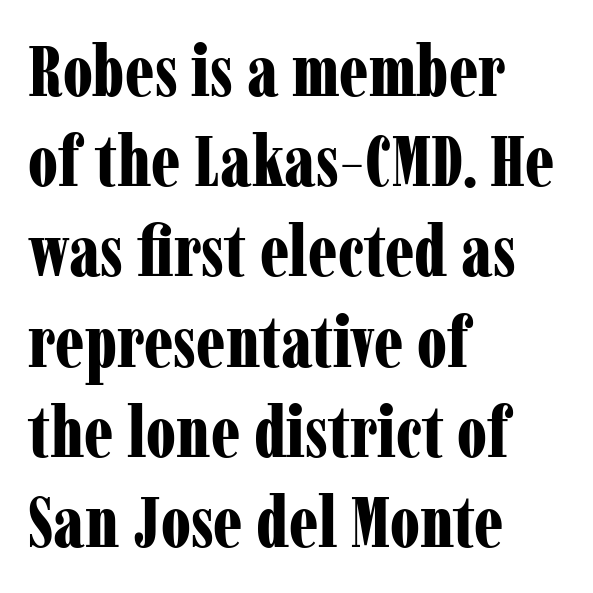
Typeset ragged right — the left edge is the straight one. How are the letters spaced? Ordinarily, with no added tracking. Just letters on the line, the space beneath them empty. No italicization has been applied; the sample stays upright. Quick note: interline space is typical.
